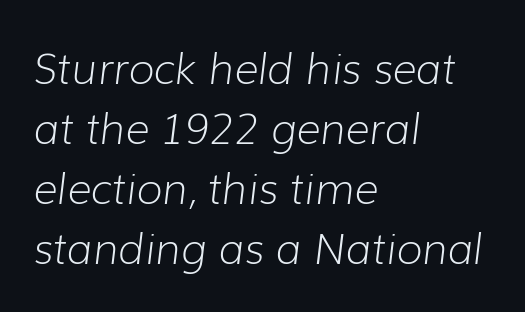
Stems here are at most as thick as an everyday book face. A bare baseline throughout the passage. Is this a fixed-width face? No — the glyphs have proportional, varying widths. The horizontal fit of the characters is conventional and even. Notice how descenders clear the ascenders below comfortably — that's standard leading.
